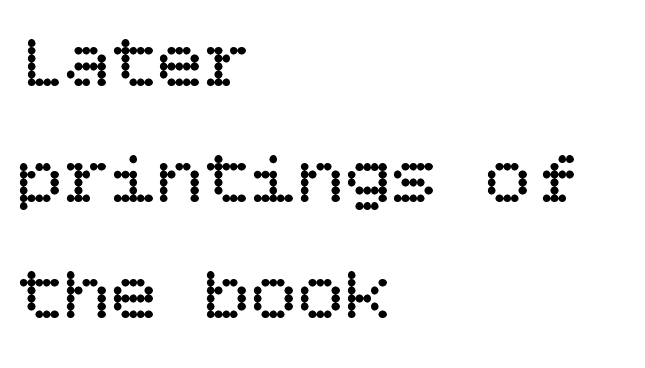
The image shows 78 px regular-weight type, upright; set left-aligned, normal line spacing (1.49x), normal letter spacing, not underlined; low stroke contrast and a large x-height.
